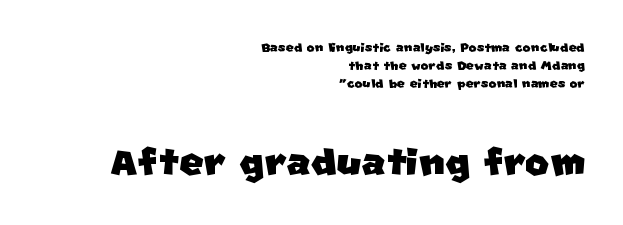
{"serif": "no", "width": "normal", "stroke_contrast": "low", "x_height": "large", "monospaced": "no", "underline": "no", "align": "right", "line_spacing": "tight", "line_spacing_ratio": 1.06, "letter_spacing": "normal", "letter_spacing_em": 0.0, "larger_block": "second", "size_ratio": 3.06, "glyph_px": 52}
